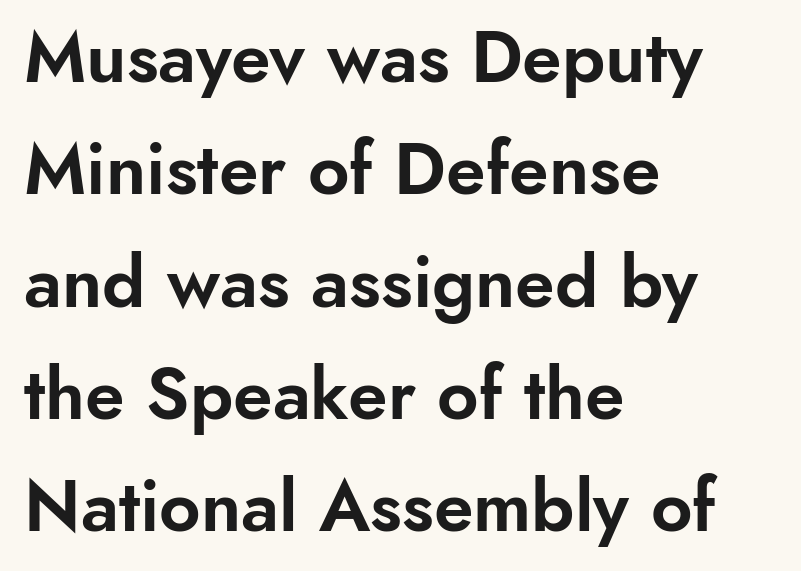
{"serif": "no", "italic": "no", "width": "normal", "stroke_contrast": "low", "x_height": "small", "monospaced": "no", "underline": "no", "align": "left", "line_spacing": "normal", "line_spacing_ratio": 1.56, "letter_spacing": "normal", "letter_spacing_em": 0.0, "glyph_px": 72}
